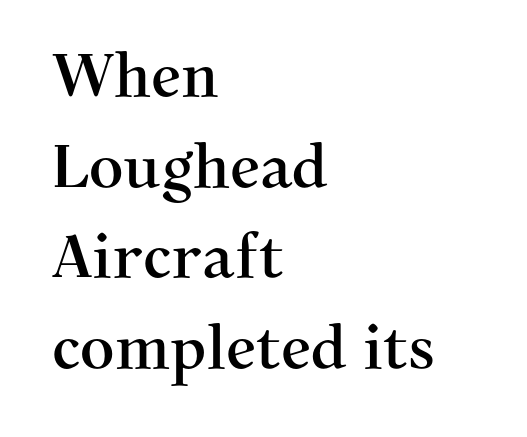
{"serif": "yes", "italic": "no", "width": "normal", "stroke_contrast": "medium", "x_height": "medium", "monospaced": "no", "underline": "no", "align": "left", "line_spacing": "normal", "line_spacing_ratio": 1.51, "letter_spacing": "normal", "letter_spacing_em": 0.0, "glyph_px": 60}
